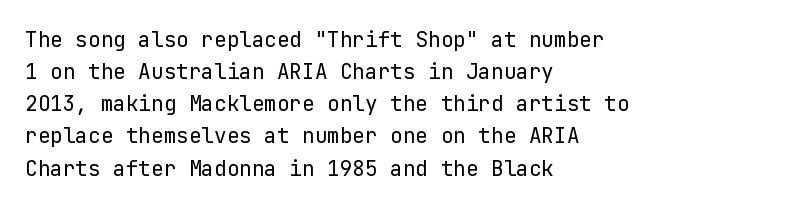
The image shows 21 px text type, upright; set left-aligned, normal line spacing (1.53x), normal letter spacing, not underlined.
